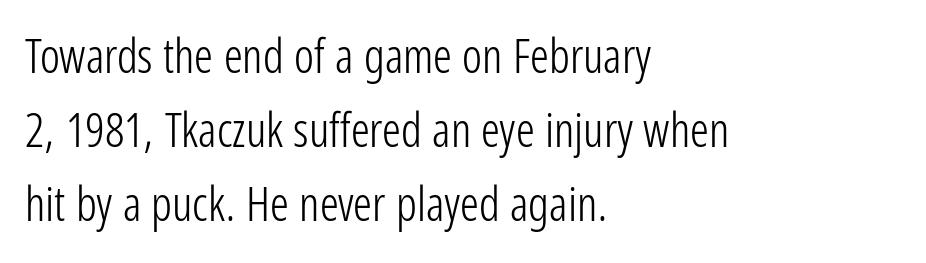
The image shows 47 px light, condensed sans-serif type, upright; set left-aligned, normal line spacing (1.57x), normal letter spacing, not underlined; low stroke contrast and a medium x-height.
